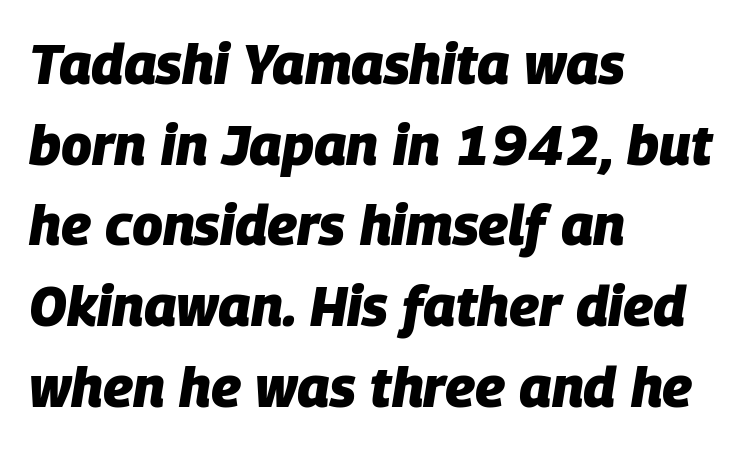
{"italic": "yes", "lean": "right", "slant_degrees": 9, "bold": "yes", "weight": "heavy", "width": "normal", "stroke_contrast": "low", "x_height": "large", "monospaced": "no", "underline": "no", "align": "left", "line_spacing": "normal", "line_spacing_ratio": 1.44, "letter_spacing": "normal", "letter_spacing_em": 0.0, "glyph_px": 56}
